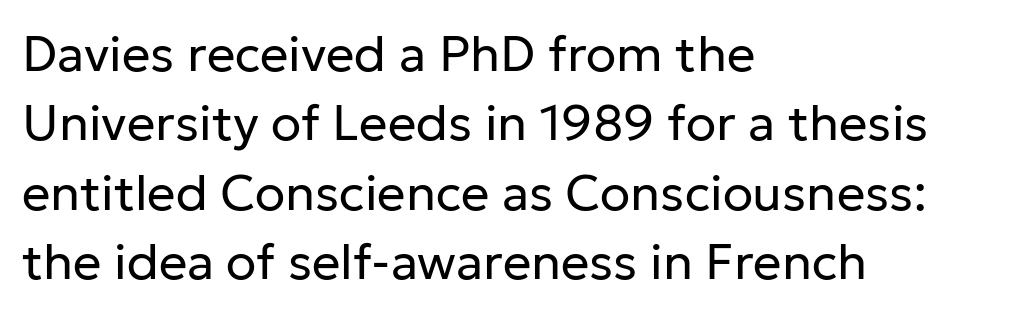
Interline gaps are of average width in this sample. Does the copy run flush right? No — it runs flush left. Think of a printed novel: that variable character pitch is what you see here. Does extra space separate the letters? No, they use regular spacing. Designer's note — italics off, roman on. The string is rendered with underlining switched off.
